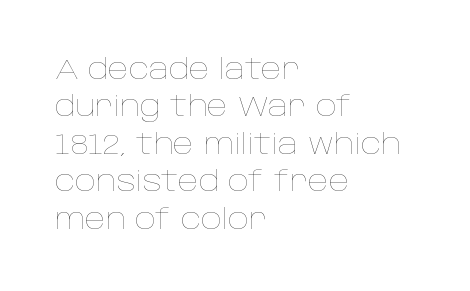
A roman cut, with each character standing at attention. The letters advance in unequal steps, a hallmark of proportional type. Vertically, the passage feels balanced, rows spaced as you'd expect. Spacing between characters is what you'd get straight out of the box. Stem width sits at or under what a default text font uses.
